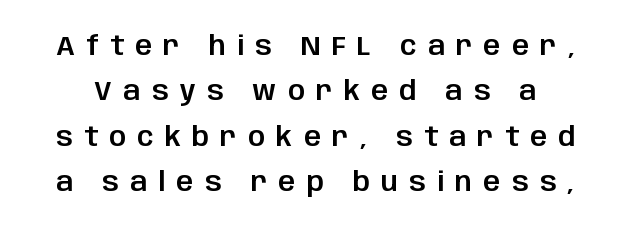
Q: Is the text italic (slanted)? A: No, it is upright.
Q: Is the text underlined? A: No.
Q: Is the spacing between letters normal or unusually wide? A: Unusually wide.
Q: Is the spacing between lines tight, normal or loose? A: Normal.
